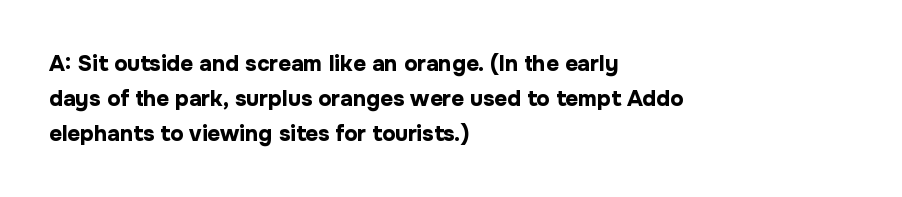
One-word summary of the alignment: left. Characters remain perfectly vertical along every line. Words float on clear page, feet unadorned. Look at the tracking — it's just the regular setting, nothing added.
